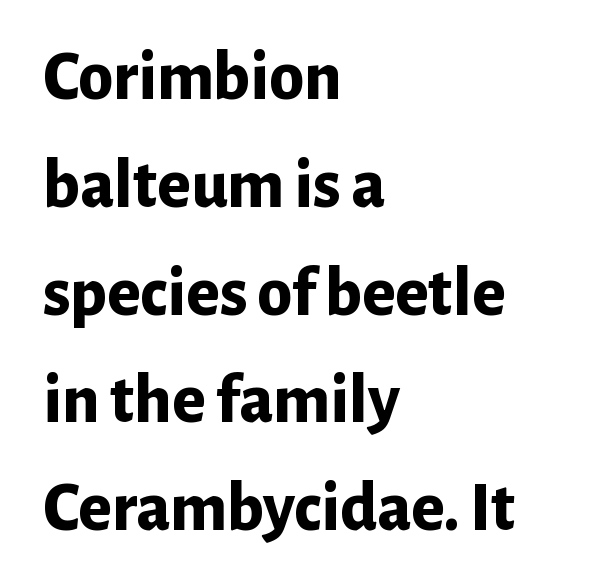
Q: Is the text bold? A: Yes.
Q: Is the text italic (slanted)? A: No, it is upright.
Q: Is the typeface a serif or a sans-serif typeface? A: Sans-serif.
Q: Is the text underlined? A: No.
Q: How is the paragraph aligned? A: Left-aligned.
Q: Is the spacing between letters normal or unusually wide? A: Normal.
Q: Is the spacing between lines tight, normal or loose? A: Normal.
Q: Width (condensed, normal, or wide)? A: Normal.
Q: Stroke contrast? A: Low.
Q: x-height? A: Medium.
Q: Monospaced? A: No.
